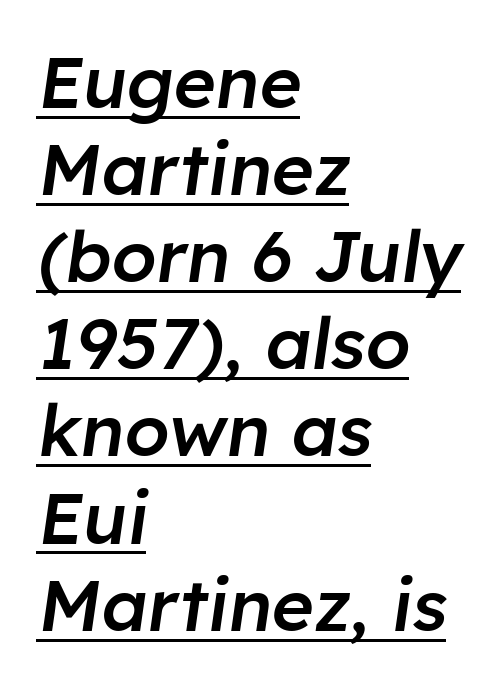
The image shows 72 px semibold type, italic (leaning right); set left-aligned, line spacing 1.21x, normal letter spacing, underlined; low stroke contrast and a medium x-height.
